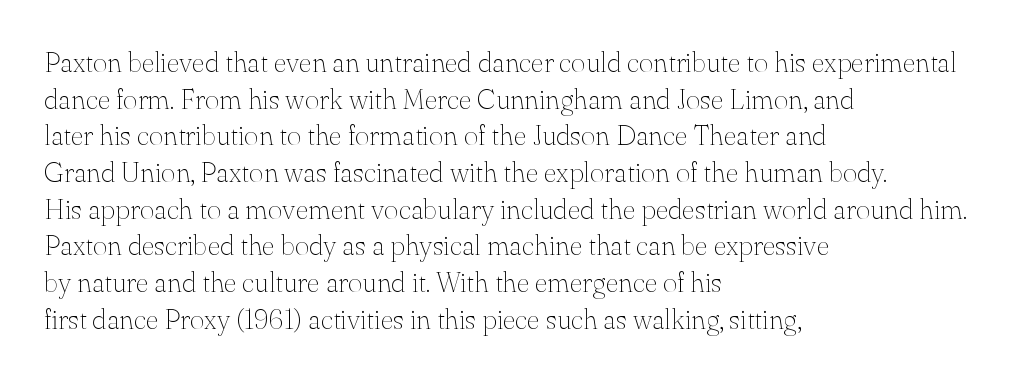
{"serif": "yes", "italic": "no", "bold": "no", "weight": "thin", "width": "normal", "stroke_contrast": "medium", "x_height": "small", "monospaced": "no", "underline": "no", "align": "left", "line_spacing": "normal", "line_spacing_ratio": 1.31, "letter_spacing": "normal", "letter_spacing_em": 0.0, "glyph_px": 28}
